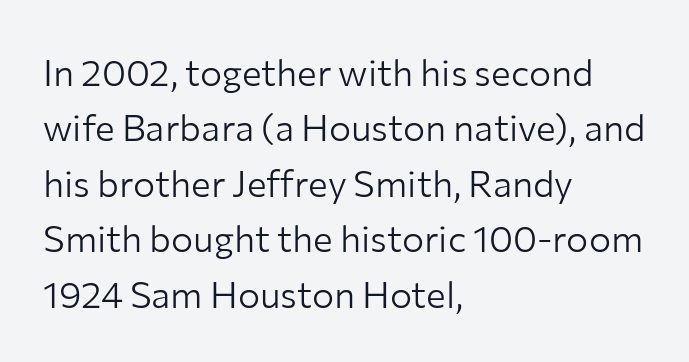
Q: Is the text bold? A: No.
Q: Is the text italic (slanted)? A: No, it is upright.
Q: Is the typeface a serif or a sans-serif typeface? A: Sans-serif.
Q: Is the text underlined? A: No.
Q: How is the paragraph aligned? A: Left-aligned.
Q: Is the spacing between letters normal or unusually wide? A: Normal.
Q: Is the spacing between lines tight, normal or loose? A: Normal.
Q: Width (condensed, normal, or wide)? A: Normal.
Q: Stroke contrast? A: Low.
Q: x-height? A: Medium.
Q: Monospaced? A: No.
